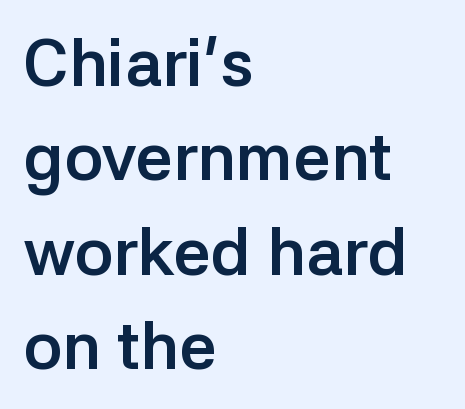
The image shows 66 px semibold sans-serif type, upright; set left-aligned, normal line spacing (1.43x), normal letter spacing, not underlined; low stroke contrast and a medium x-height.
